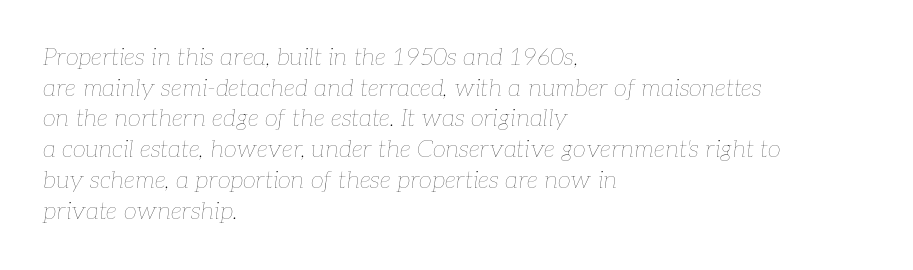
{"italic": "yes", "lean": "right", "slant_degrees": 7, "bold": "no", "underline": "no", "align": "left", "line_spacing": "normal", "line_spacing_ratio": 1.28, "letter_spacing": "normal", "letter_spacing_em": 0.0, "glyph_px": 24}
